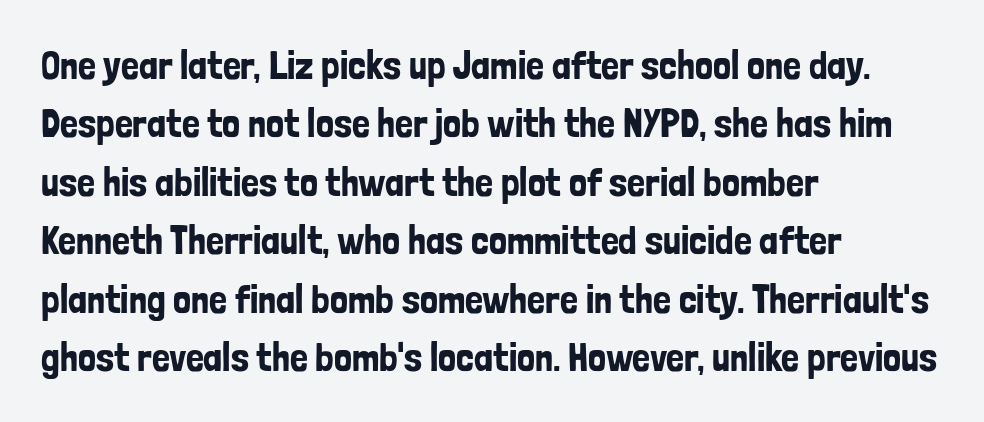
{"serif": "no", "italic": "no", "width": "condensed", "stroke_contrast": "low", "x_height": "medium", "monospaced": "no", "underline": "no", "align": "left", "line_spacing": "normal", "line_spacing_ratio": 1.46, "letter_spacing": "normal", "letter_spacing_em": 0.0, "glyph_px": 40}
